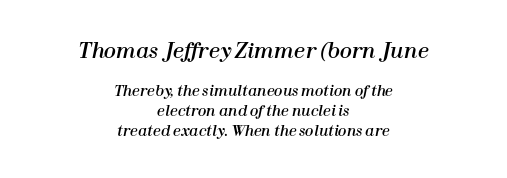
Default kerning and tracking; the words read as compact shapes. Reading top to bottom, the characters get smaller at the block break. Descenders are the only things crossing below the line. Line starts and ends both wander, symmetrically. If you drew a line through each stem, it would be angled. Summary of vertical rhythm: regular, with standard interline spacing.
